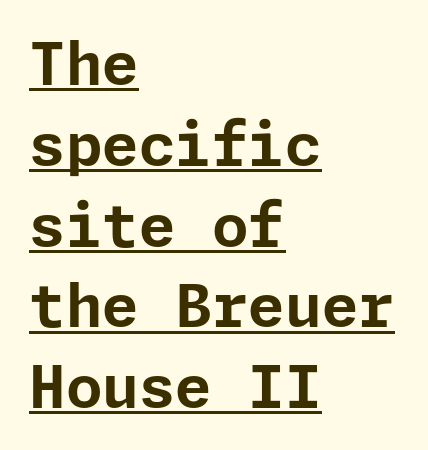
{"serif": "no", "italic": "no", "bold": "yes", "weight": "bold", "width": "normal", "stroke_contrast": "low", "x_height": "medium", "underline": "yes", "align": "left", "line_spacing": "normal", "line_spacing_ratio": 1.37, "letter_spacing": "normal", "letter_spacing_em": 0.0, "glyph_px": 59}
